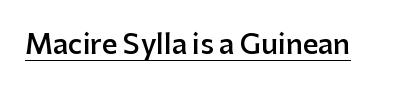
{"italic": "no", "bold": "semi", "underline": "yes", "letter_spacing": "normal", "letter_spacing_em": 0.0, "glyph_px": 27}
